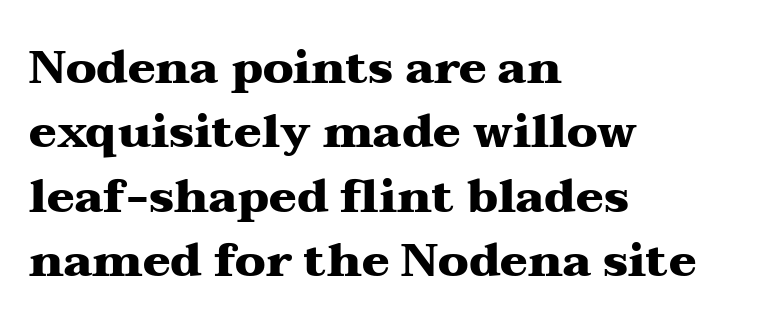
Q: Is the text bold? A: Yes.
Q: Is the text italic (slanted)? A: No, it is upright.
Q: Is the typeface a serif or a sans-serif typeface? A: Serif.
Q: Is the text underlined? A: No.
Q: How is the paragraph aligned? A: Left-aligned.
Q: Is the spacing between letters normal or unusually wide? A: Normal.
Q: Is the spacing between lines tight, normal or loose? A: Normal.
Q: Width (condensed, normal, or wide)? A: Wide.
Q: Stroke contrast? A: Medium.
Q: x-height? A: Medium.
Q: Monospaced? A: No.
